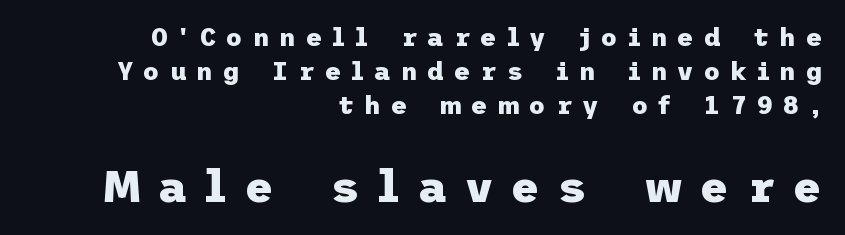
{"serif": "no", "italic": "no", "bold": "yes", "weight": "heavy", "width": "normal", "stroke_contrast": "low", "x_height": "medium", "underline": "no", "align": "right", "line_spacing": "normal", "line_spacing_ratio": 1.37, "letter_spacing": "wide", "letter_spacing_em": 0.41, "larger_block": "second", "size_ratio": 1.76, "glyph_px": 44}
